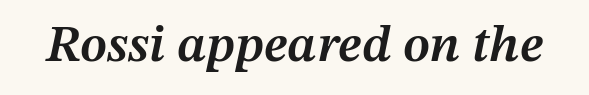
Decoration check: the copy has no underline. Rendered with sloped, italic letterforms. Here the glyphs are tracked normally, forming tight word shapes. Spacing verdict: proportional, widths tailored to each character.
